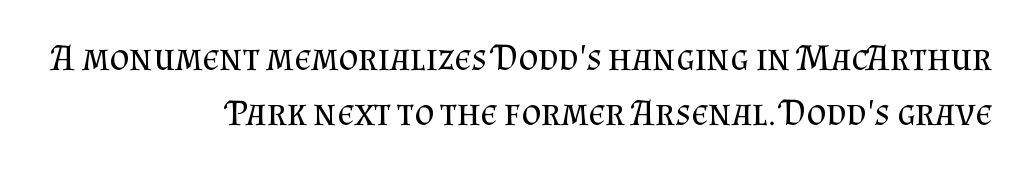
{"serif": "yes", "italic": "no", "bold": "no", "weight": "regular", "width": "normal", "stroke_contrast": "medium", "x_height": "small", "monospaced": "no", "underline": "no", "align": "right", "line_spacing": "normal", "line_spacing_ratio": 1.45, "letter_spacing": "normal", "letter_spacing_em": 0.0, "glyph_px": 38}
